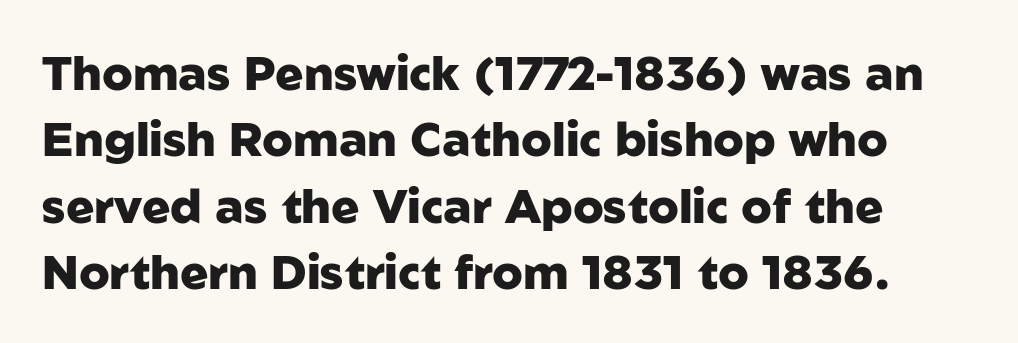
The zone under the glyphs is completely vacant. Interline gaps are of average width in this sample. Do the letters lean? They stand straight. A sans-serif font was chosen for this passage. Note the varied advance widths — an 'i' is clearly narrower than an 'm'.
